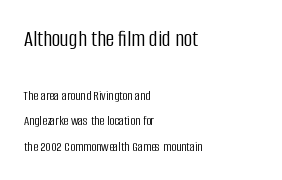
Q: Is the text bold? A: No.
Q: Is the text italic (slanted)? A: No, it is upright.
Q: Is the text underlined? A: No.
Q: How is the paragraph aligned? A: Left-aligned.
Q: Is the spacing between letters normal or unusually wide? A: Normal.
Q: Which block of text is set in a larger size, the first (top) or the second (bottom)? A: The first (top) one.
